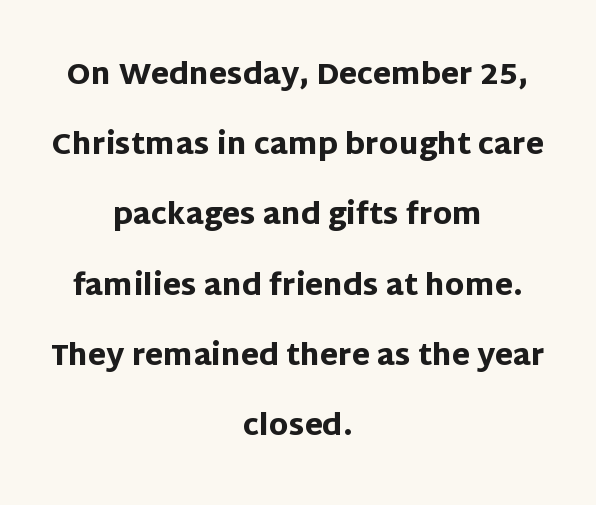
The image shows 29 px heavy sans-serif type, upright; set centered, loose line spacing (2.42x), normal letter spacing, not underlined; low stroke contrast and a large x-height.
